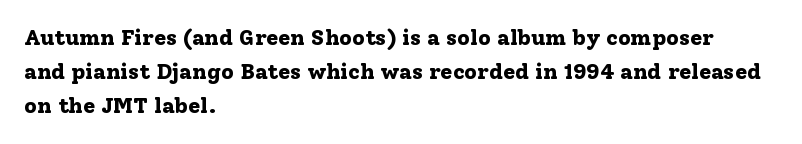
Q: Is the text bold? A: Yes.
Q: Is the text italic (slanted)? A: No, it is upright.
Q: Is the text underlined? A: No.
Q: How is the paragraph aligned? A: Left-aligned.
Q: Is the spacing between letters normal or unusually wide? A: Normal.
Q: Is the spacing between lines tight, normal or loose? A: Normal.
